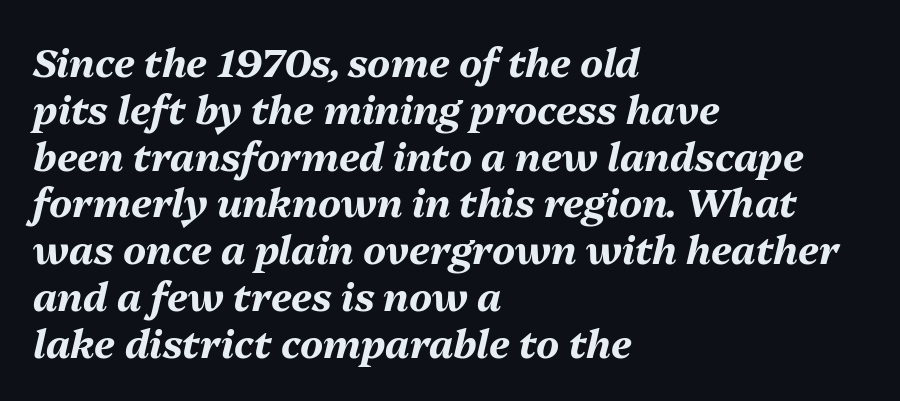
Q: Is the text bold? A: Yes.
Q: Is the text italic (slanted)? A: Yes, it leans right by about 13 degrees.
Q: Is the text underlined? A: No.
Q: How is the paragraph aligned? A: Left-aligned.
Q: Is the spacing between letters normal or unusually wide? A: Normal.
Q: Width (condensed, normal, or wide)? A: Normal.
Q: Stroke contrast? A: Medium.
Q: x-height? A: Medium.
Q: Monospaced? A: No.
